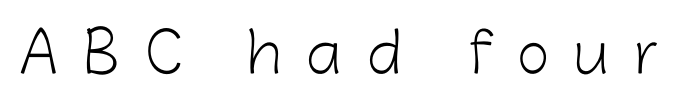
{"serif": "no", "italic": "no", "bold": "no", "weight": "light", "width": "normal", "stroke_contrast": "low", "x_height": "medium", "monospaced": "no", "underline": "no", "letter_spacing": "wide", "letter_spacing_em": 0.47, "glyph_px": 55}
